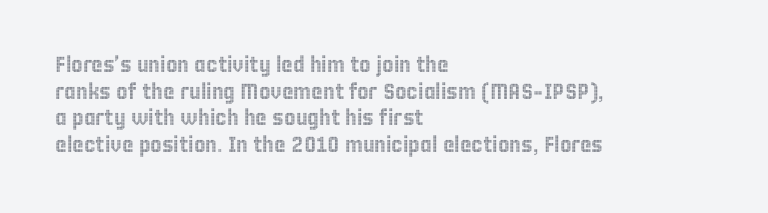
Q: Is the text italic (slanted)? A: No, it is upright.
Q: Is the text underlined? A: No.
Q: How is the paragraph aligned? A: Left-aligned.
Q: Is the spacing between letters normal or unusually wide? A: Normal.
